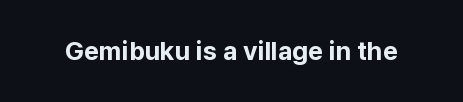
Only glyphs here, with clear space below each row. Rendered with straight, roman letterforms. The glyphs have the mass of a bold cut. Observe the ordinary spacing: letters are neighbours, not strangers.
